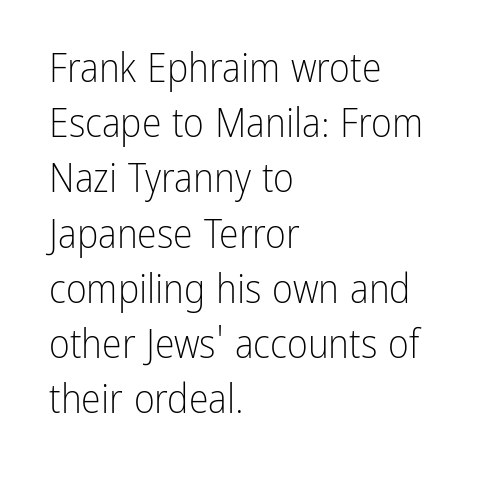
The image shows 40 px light, condensed sans-serif type, upright; set left-aligned, normal line spacing (1.38x), normal letter spacing, not underlined; low stroke contrast and a medium x-height.
